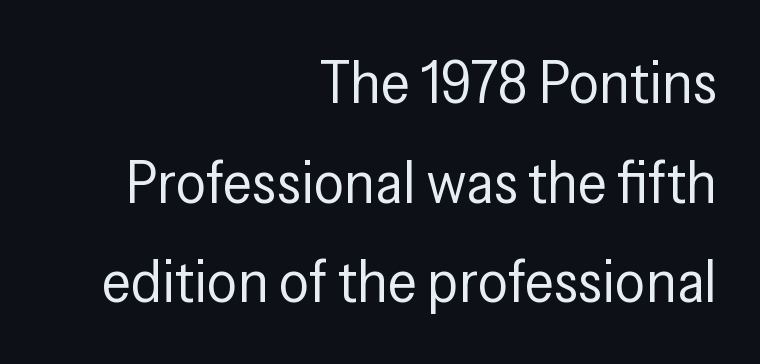
{"serif": "no", "italic": "no", "bold": "no", "weight": "regular", "width": "condensed", "stroke_contrast": "low", "x_height": "medium", "monospaced": "no", "underline": "no", "align": "right", "line_spacing": "normal", "line_spacing_ratio": 1.66, "letter_spacing": "normal", "letter_spacing_em": 0.0, "glyph_px": 60}
